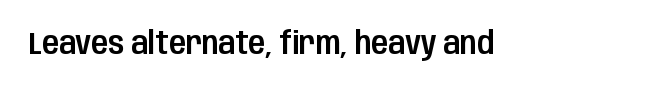
The image shows 31 px condensed sans-serif type, upright; set normal letter spacing, not underlined; low stroke contrast and a large x-height.
